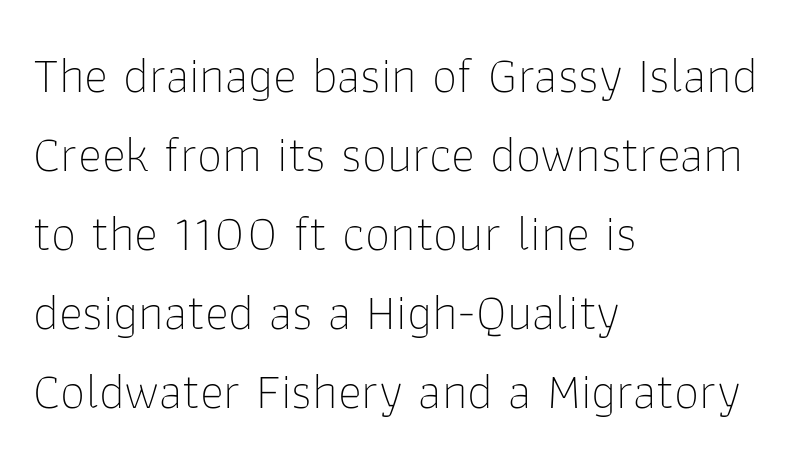
{"serif": "no", "italic": "no", "bold": "no", "weight": "thin", "width": "normal", "stroke_contrast": "low", "x_height": "medium", "monospaced": "no", "underline": "no", "align": "left", "line_spacing": "normal", "line_spacing_ratio": 1.55, "letter_spacing": "normal", "letter_spacing_em": 0.0, "glyph_px": 51}
